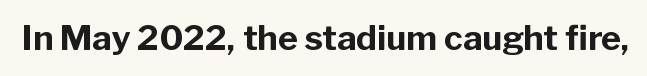
Q: Is the text bold? A: Yes.
Q: Is the text italic (slanted)? A: No, it is upright.
Q: Is the typeface a serif or a sans-serif typeface? A: Sans-serif.
Q: Is the text underlined? A: No.
Q: Is the spacing between letters normal or unusually wide? A: Normal.
Q: Width (condensed, normal, or wide)? A: Normal.
Q: Stroke contrast? A: Low.
Q: x-height? A: Medium.
Q: Monospaced? A: No.
